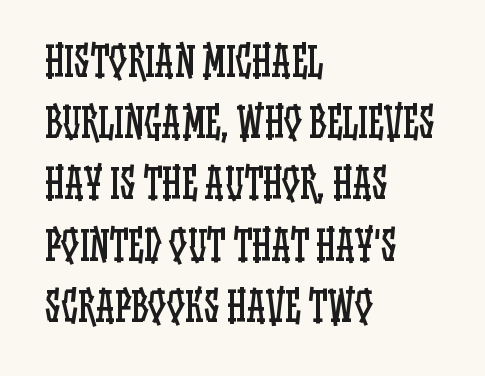
Q: Is the text bold? A: No.
Q: Is the text italic (slanted)? A: No, it is upright.
Q: Is the text underlined? A: No.
Q: How is the paragraph aligned? A: Left-aligned.
Q: Is the spacing between letters normal or unusually wide? A: Normal.
Q: Is the spacing between lines tight, normal or loose? A: Normal.
Q: Width (condensed, normal, or wide)? A: Condensed.
Q: Stroke contrast? A: Low.
Q: x-height? A: Large.
Q: Monospaced? A: No.
